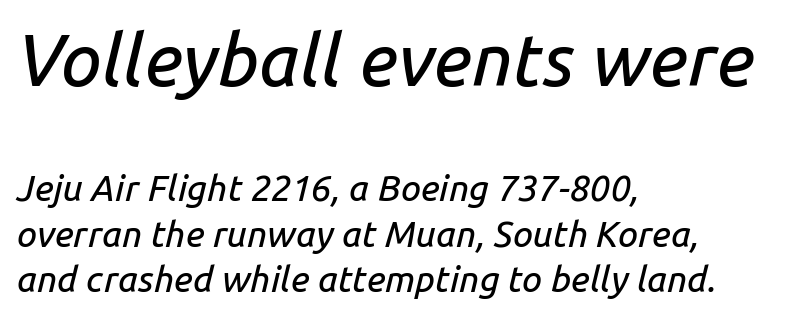
The image shows 73 px text type, italic (leaning right); set left-aligned, normal line spacing (1.26x), normal letter spacing, not underlined; the first (top) block is 2.03x larger; low stroke contrast and a medium x-height.
